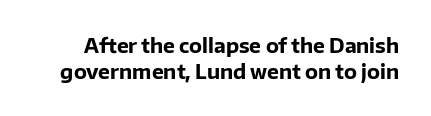
The image shows 20 px bold type, upright; set normal line spacing (1.28x), normal letter spacing, not underlined.
